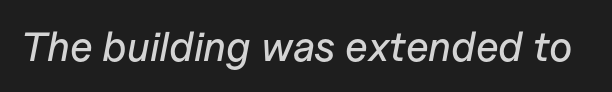
Nobody touched the tracking dial on this one. The specimen reads as italic at a glance. You could not count columns in this text — the font is proportionally spaced. The strip under each line holds only bare page.
